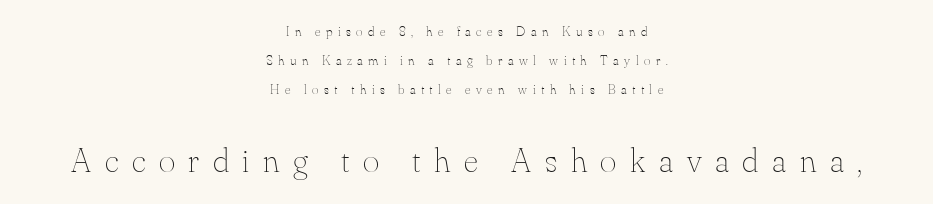
The image shows 35 px thin type, upright; set centered, loose line spacing (2.08x), unusually wide letter spacing (+0.39 em), not underlined; the second (bottom) block is 2.5x larger; medium stroke contrast and a small x-height.
